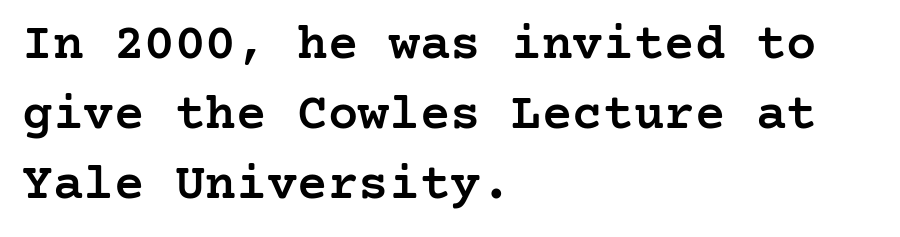
{"serif": "yes", "italic": "no", "bold": "semi", "weight": "semibold", "width": "normal", "stroke_contrast": "low", "x_height": "medium", "underline": "no", "align": "left", "line_spacing": "normal", "line_spacing_ratio": 1.37, "letter_spacing": "normal", "letter_spacing_em": 0.0, "glyph_px": 51}
